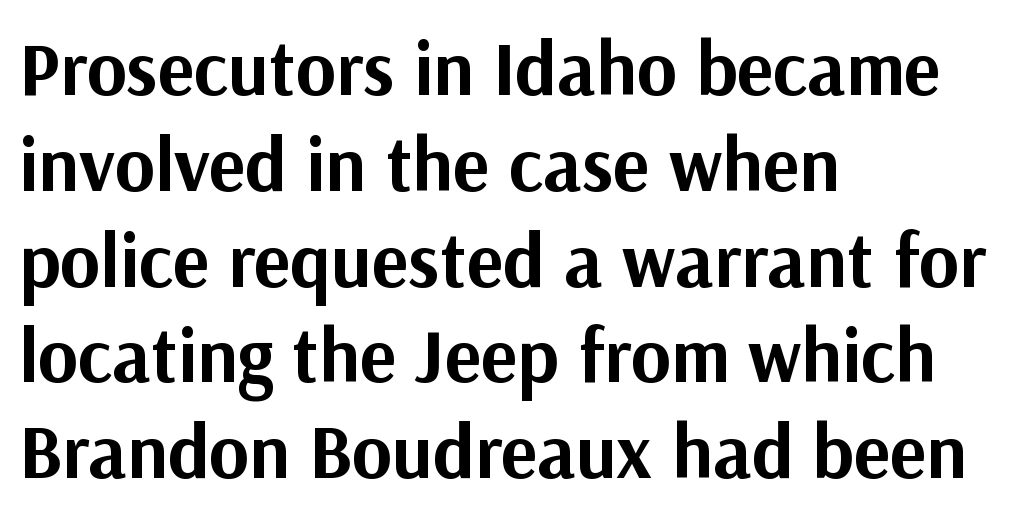
The image shows 76 px bold sans-serif type, upright; set left-aligned, normal line spacing (1.26x), normal letter spacing, not underlined; medium stroke contrast and a medium x-height.
